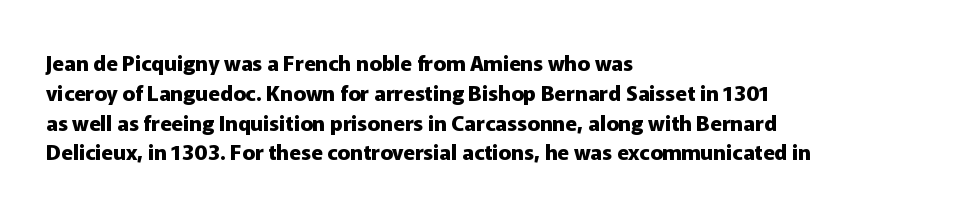
The image shows 21 px bold type, upright; set left-aligned, normal line spacing (1.42x), normal letter spacing, not underlined.
